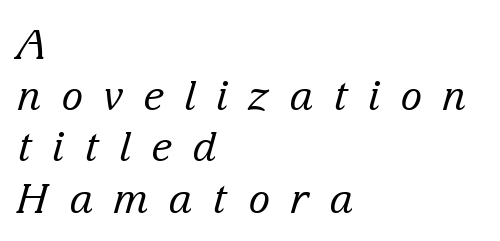
Q: Is the text bold? A: No.
Q: Is the text italic (slanted)? A: Yes, it leans right by about 15 degrees.
Q: Is the typeface a serif or a sans-serif typeface? A: Serif.
Q: Is the text underlined? A: No.
Q: How is the paragraph aligned? A: Left-aligned.
Q: Is the spacing between letters normal or unusually wide? A: Unusually wide.
Q: Is the spacing between lines tight, normal or loose? A: Normal.
Q: Width (condensed, normal, or wide)? A: Normal.
Q: Stroke contrast? A: Low.
Q: x-height? A: Medium.
Q: Monospaced? A: No.
